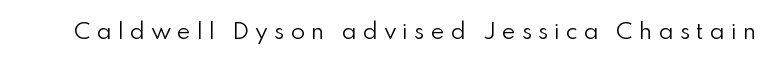
{"italic": "no", "bold": "no", "underline": "no", "letter_spacing": "wide", "letter_spacing_em": 0.28, "glyph_px": 21}
